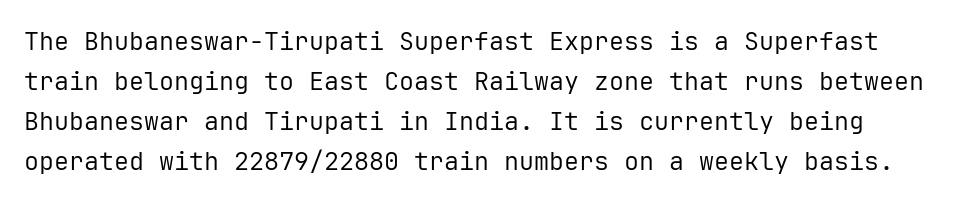
Lines of text with bare space underneath. The strokes carry an ordinary text weight at most. Students, observe: this is what conventionally led text looks like. Upright lettering throughout. Between one letter and the next there's only the usual sliver of space.
